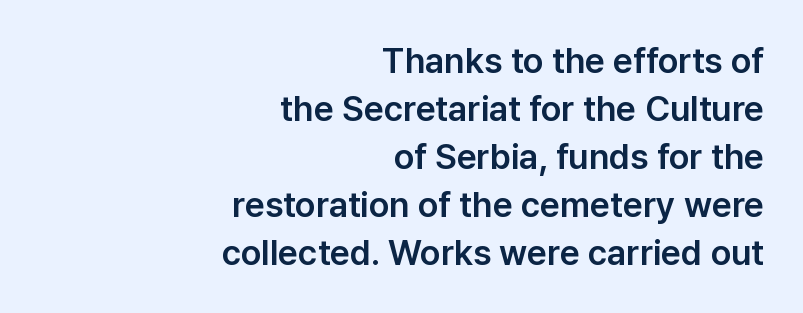
The image shows 35 px sans-serif type, upright; set right-aligned, normal line spacing (1.37x), normal letter spacing, not underlined; low stroke contrast and a medium x-height.
